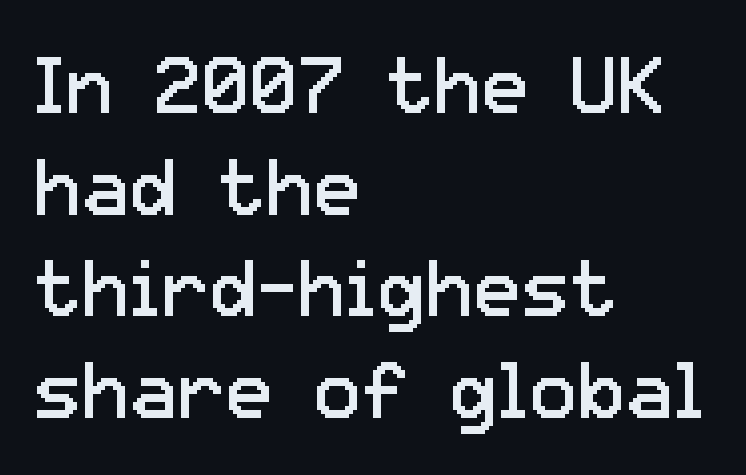
{"serif": "no", "italic": "no", "bold": "no", "weight": "regular", "width": "normal", "stroke_contrast": "low", "x_height": "medium", "monospaced": "no", "underline": "no", "align": "left", "line_spacing": "normal", "line_spacing_ratio": 1.27, "letter_spacing": "normal", "letter_spacing_em": 0.0, "glyph_px": 80}
